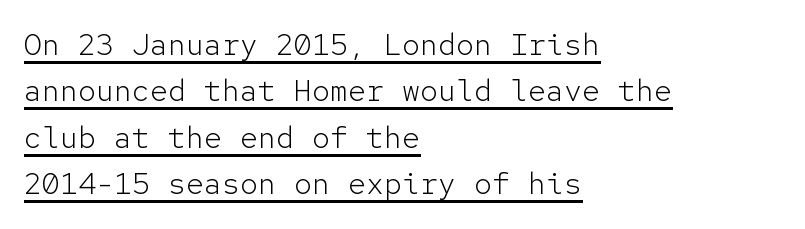
A classic flush-left, rag-right setting is used for this passage. Stems here are at most as thick as an everyday book face. Observe the ordinary spacing: letters are neighbours, not strangers. Normally led — the rows are evenly, conventionally spaced.
